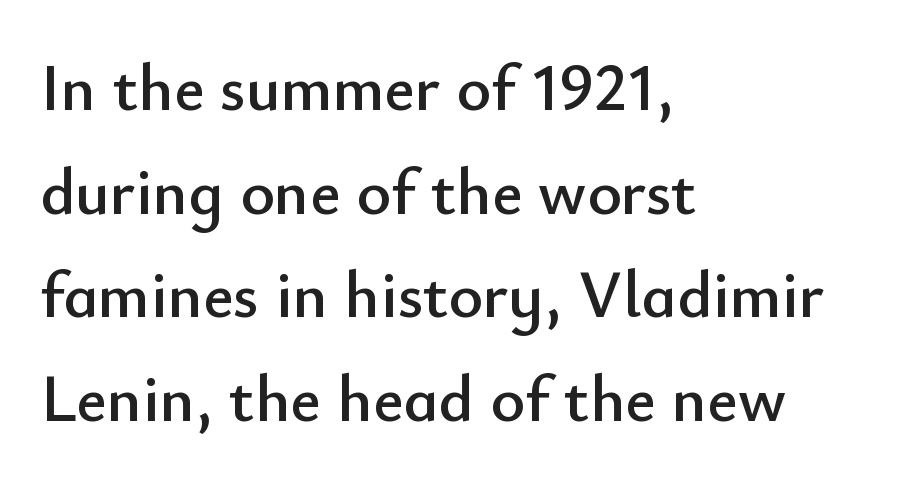
{"serif": "no", "italic": "no", "width": "normal", "stroke_contrast": "low", "x_height": "small", "monospaced": "no", "underline": "no", "align": "left", "line_spacing": "normal", "line_spacing_ratio": 1.57, "letter_spacing": "normal", "letter_spacing_em": 0.0, "glyph_px": 66}
